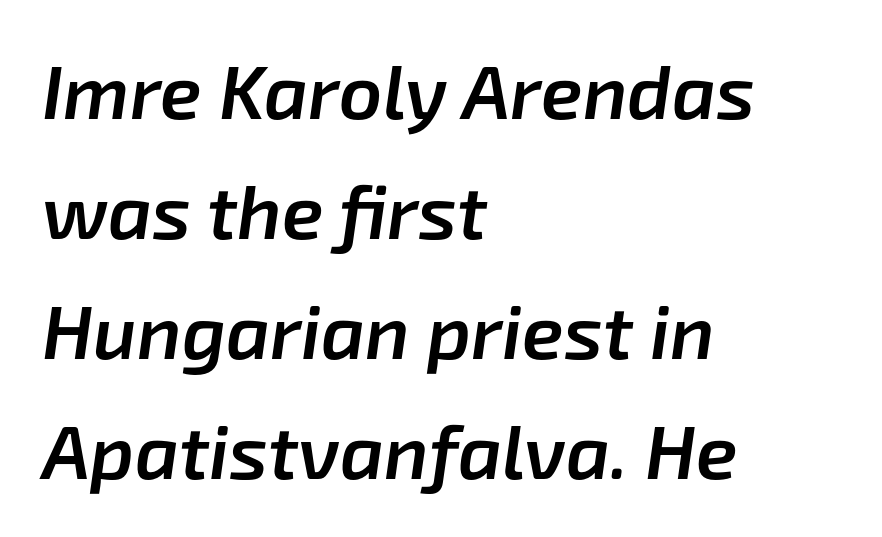
The image shows 76 px semibold type, italic (leaning right); set left-aligned, normal line spacing (1.58x), normal letter spacing, not underlined; low stroke contrast and a medium x-height.
